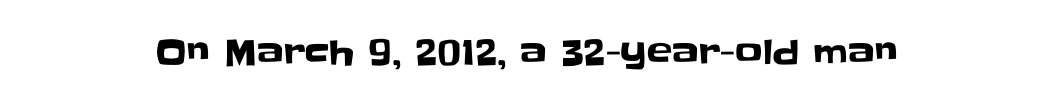
Tall strokes in this sample are plumb rather than angled. Varying glyph widths throughout — classic text-font behaviour. Default kerning and tracking; the words read as compact shapes. Just letters on the line, the space beneath them empty.
